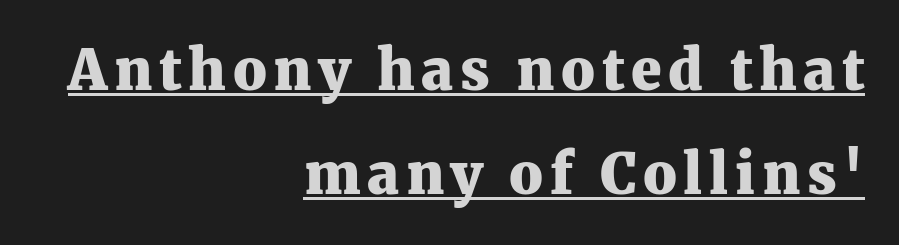
Q: Is the text bold? A: Yes.
Q: Is the text italic (slanted)? A: No, it is upright.
Q: Is the typeface a serif or a sans-serif typeface? A: Serif.
Q: Is the text underlined? A: Yes.
Q: How is the paragraph aligned? A: Right-aligned.
Q: Width (condensed, normal, or wide)? A: Normal.
Q: Stroke contrast? A: Medium.
Q: x-height? A: Medium.
Q: Monospaced? A: No.
